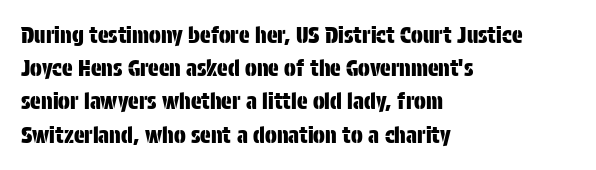
Q: Is the text italic (slanted)? A: No, it is upright.
Q: Is the text underlined? A: No.
Q: How is the paragraph aligned? A: Left-aligned.
Q: Is the spacing between letters normal or unusually wide? A: Normal.
Q: Is the spacing between lines tight, normal or loose? A: Normal.
